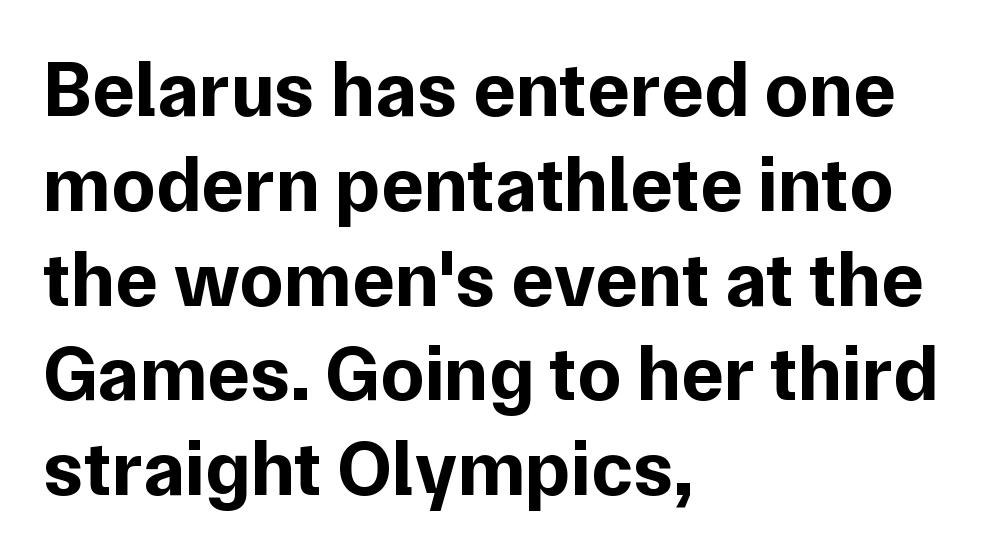
The image shows 79 px bold sans-serif type, upright; set left-aligned, line spacing 1.2x, normal letter spacing, not underlined; low stroke contrast and a medium x-height.
